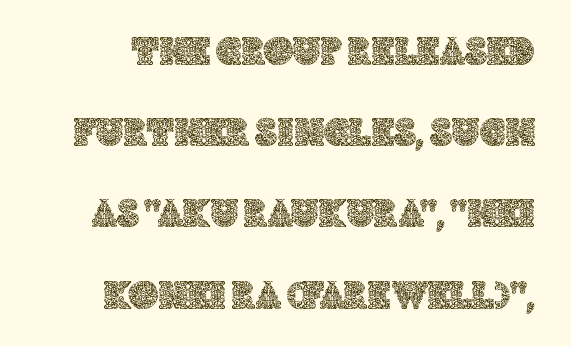
Q: Is the text italic (slanted)? A: No, it is upright.
Q: Is the text underlined? A: No.
Q: Is the spacing between letters normal or unusually wide? A: Normal.
Q: Is the spacing between lines tight, normal or loose? A: Loose.
Q: Width (condensed, normal, or wide)? A: Normal.
Q: x-height? A: Large.
Q: Monospaced? A: No.
